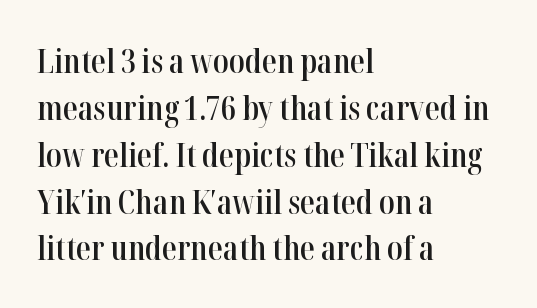
{"serif": "yes", "italic": "no", "bold": "semi", "weight": "semibold", "width": "condensed", "stroke_contrast": "high", "x_height": "medium", "monospaced": "no", "underline": "no", "align": "left", "line_spacing": "normal", "line_spacing_ratio": 1.42, "letter_spacing": "normal", "letter_spacing_em": 0.0, "glyph_px": 33}
